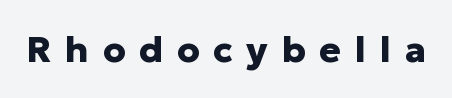
These lines were composed using upright roman letters. Proportional: the letters do not fall into vertical columns. You'd pick this weight for a headline — it's a proper bold. To sum up the face: it is a sans, with no serifs. A typesetter would call this heavily tracked-out type. Each row of text sits above clean, open space.
